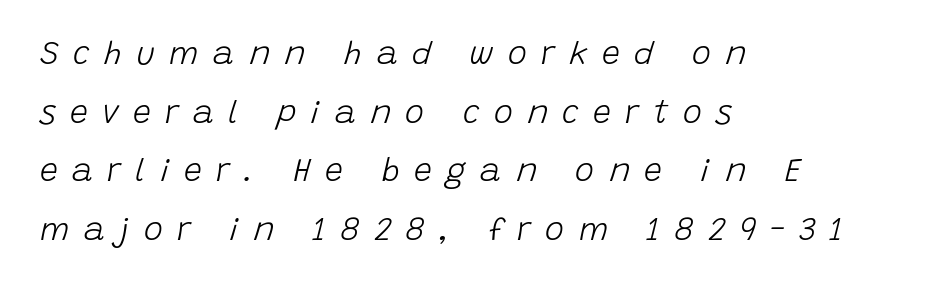
{"italic": "yes", "lean": "right", "slant_degrees": 15, "bold": "no", "weight": "light", "width": "normal", "stroke_contrast": "low", "x_height": "large", "monospaced": "no", "underline": "no", "align": "left", "line_spacing_ratio": 1.83, "letter_spacing": "wide", "letter_spacing_em": 0.45, "glyph_px": 32}
